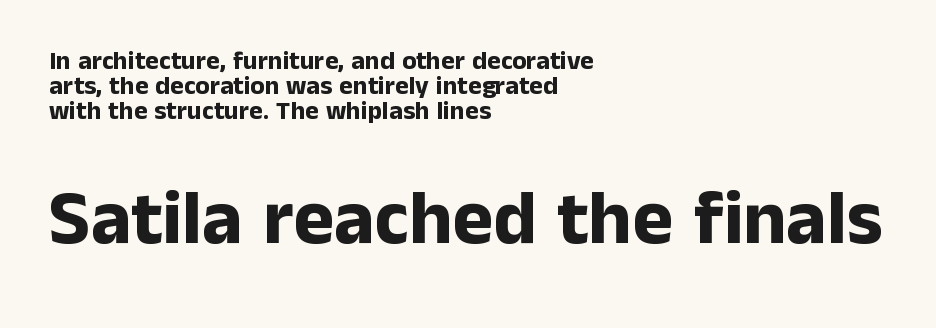
The image shows 77 px bold sans-serif type, upright; set left-aligned, tight line spacing (0.96x), normal letter spacing, not underlined; the second (bottom) block is 2.96x larger; low stroke contrast and a medium x-height.
